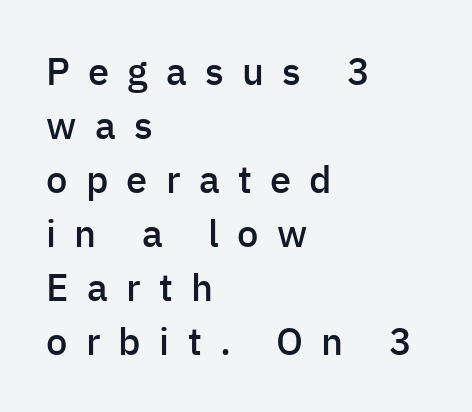
The image shows 38 px semibold sans-serif type, upright; set left-aligned, normal line spacing (1.42x), unusually wide letter spacing (+0.48 em), not underlined; low stroke contrast and a medium x-height.
